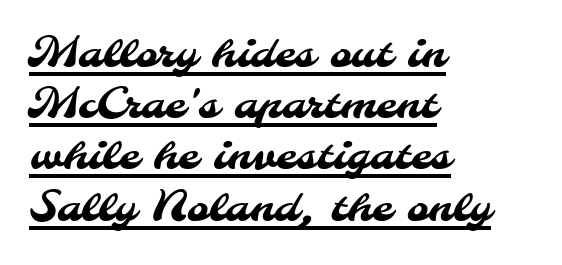
Q: Is the typeface a serif or a sans-serif typeface? A: Sans-serif.
Q: Is the text underlined? A: Yes.
Q: How is the paragraph aligned? A: Left-aligned.
Q: Is the spacing between letters normal or unusually wide? A: Normal.
Q: Width (condensed, normal, or wide)? A: Normal.
Q: Stroke contrast? A: Medium.
Q: x-height? A: Small.
Q: Monospaced? A: No.
